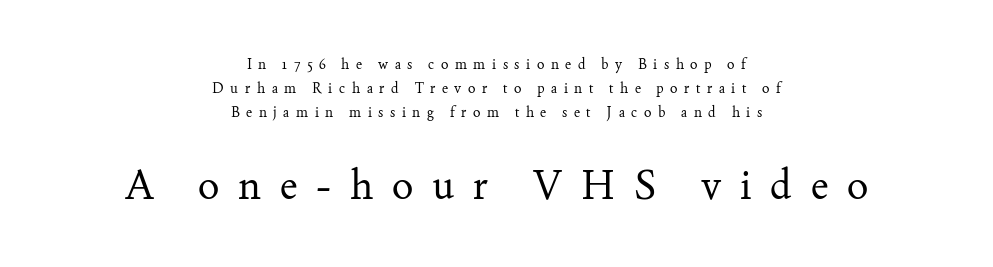
{"serif": "yes", "italic": "no", "bold": "no", "weight": "regular", "width": "normal", "stroke_contrast": "medium", "x_height": "small", "monospaced": "no", "underline": "no", "align": "center", "line_spacing_ratio": 1.72, "letter_spacing": "wide", "letter_spacing_em": 0.47, "larger_block": "second", "size_ratio": 2.86, "glyph_px": 40}
